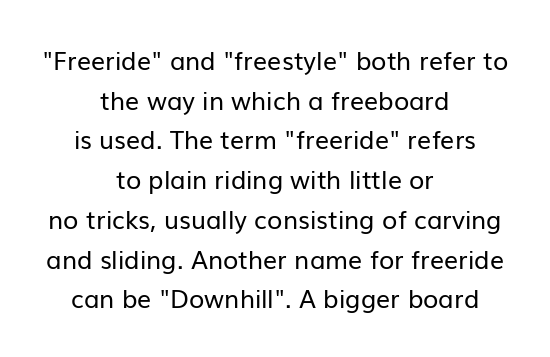
Q: Is the text bold? A: No.
Q: Is the text italic (slanted)? A: No, it is upright.
Q: Is the text underlined? A: No.
Q: How is the paragraph aligned? A: Centered.
Q: Is the spacing between letters normal or unusually wide? A: Normal.
Q: Is the spacing between lines tight, normal or loose? A: Normal.
